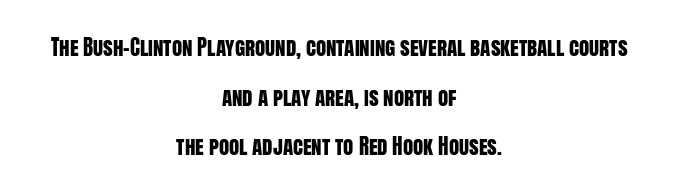
Q: Is the text italic (slanted)? A: No, it is upright.
Q: Is the text underlined? A: No.
Q: How is the paragraph aligned? A: Centered.
Q: Is the spacing between letters normal or unusually wide? A: Normal.
Q: Is the spacing between lines tight, normal or loose? A: Loose.
